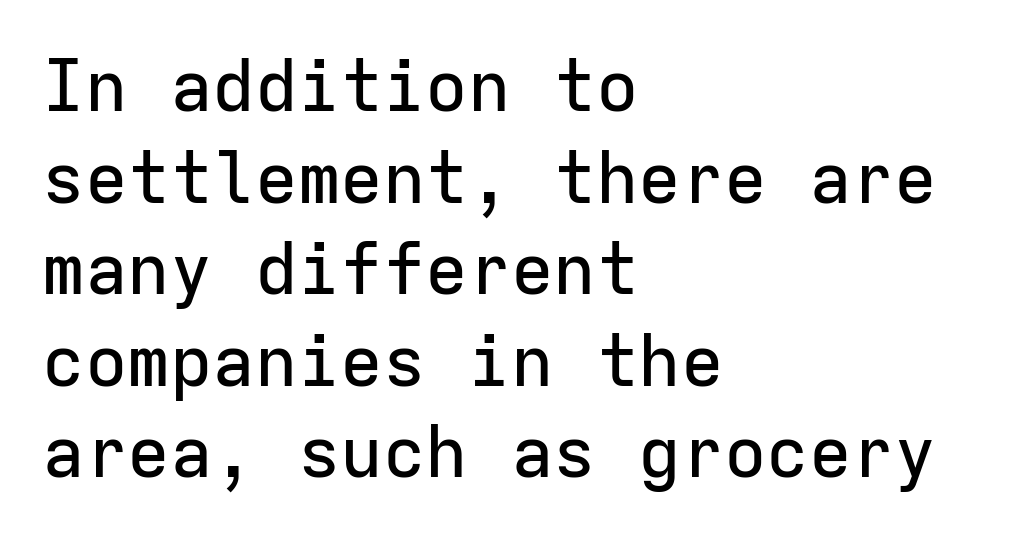
The image shows 71 px sans-serif type, upright, monospaced; set left-aligned, normal line spacing (1.29x), normal letter spacing, not underlined; low stroke contrast and a medium x-height.
